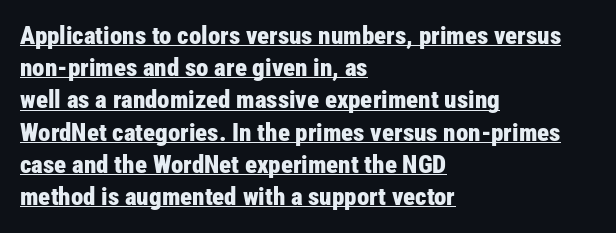
Q: Is the text bold? A: Yes.
Q: Is the text italic (slanted)? A: No, it is upright.
Q: Is the text underlined? A: Yes.
Q: How is the paragraph aligned? A: Left-aligned.
Q: Is the spacing between letters normal or unusually wide? A: Normal.
Q: Is the spacing between lines tight, normal or loose? A: Normal.
